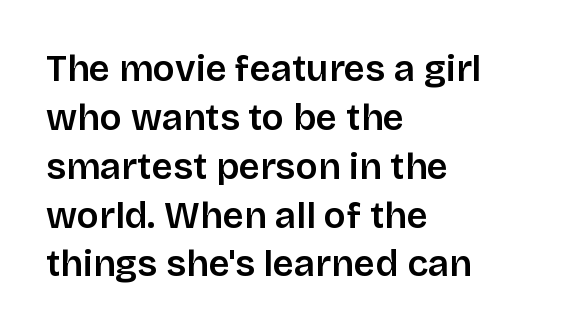
Q: Is the text italic (slanted)? A: No, it is upright.
Q: Is the typeface a serif or a sans-serif typeface? A: Sans-serif.
Q: Is the text underlined? A: No.
Q: How is the paragraph aligned? A: Left-aligned.
Q: Is the spacing between letters normal or unusually wide? A: Normal.
Q: Is the spacing between lines tight, normal or loose? A: Normal.
Q: Width (condensed, normal, or wide)? A: Normal.
Q: Stroke contrast? A: Low.
Q: x-height? A: Large.
Q: Monospaced? A: No.
